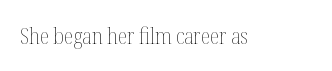
The image shows 22 px text type, upright; set normal letter spacing, not underlined.
